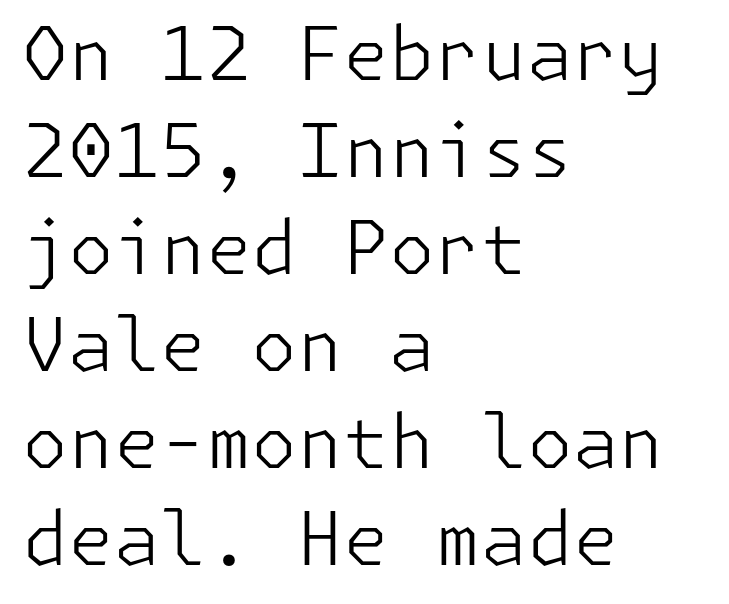
Q: Is the text bold? A: No.
Q: Is the text italic (slanted)? A: No, it is upright.
Q: Is the typeface a serif or a sans-serif typeface? A: Sans-serif.
Q: Is the text underlined? A: No.
Q: How is the paragraph aligned? A: Left-aligned.
Q: Is the spacing between letters normal or unusually wide? A: Normal.
Q: Is the spacing between lines tight, normal or loose? A: Normal.
Q: Width (condensed, normal, or wide)? A: Normal.
Q: Stroke contrast? A: Low.
Q: x-height? A: Medium.
